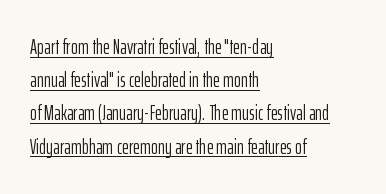
The image shows 21 px text type, upright; set left-aligned, normal line spacing (1.58x), normal letter spacing, underlined.
